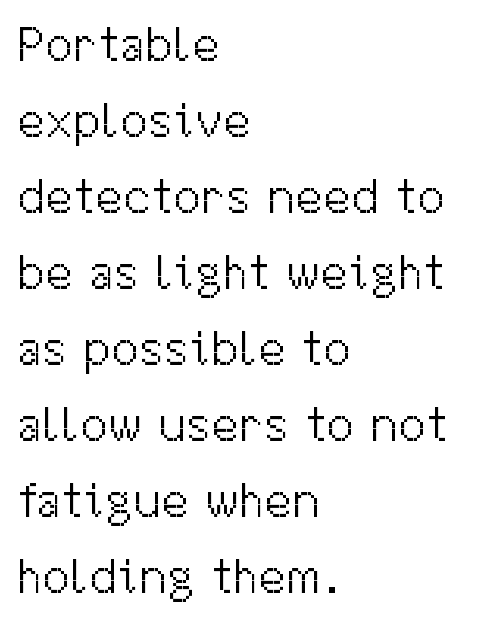
The image shows 50 px light sans-serif type, upright; set left-aligned, normal line spacing (1.52x), normal letter spacing, not underlined; medium stroke contrast and a medium x-height.
